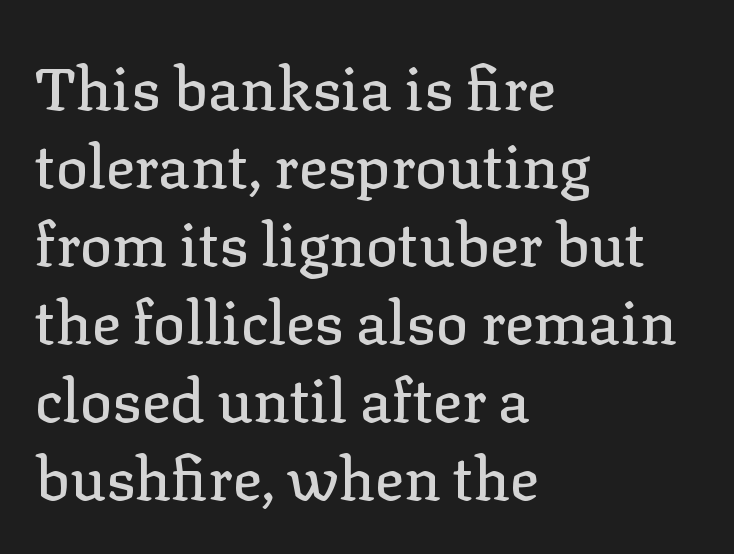
Q: Is the text italic (slanted)? A: No, it is upright.
Q: Is the typeface a serif or a sans-serif typeface? A: Serif.
Q: Is the text underlined? A: No.
Q: How is the paragraph aligned? A: Left-aligned.
Q: Is the spacing between letters normal or unusually wide? A: Normal.
Q: Is the spacing between lines tight, normal or loose? A: Normal.
Q: Width (condensed, normal, or wide)? A: Normal.
Q: Stroke contrast? A: Low.
Q: x-height? A: Medium.
Q: Monospaced? A: No.
